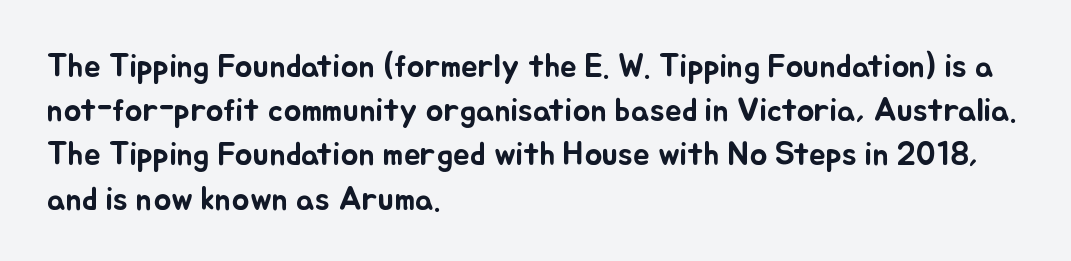
{"italic": "no", "width": "normal", "stroke_contrast": "low", "x_height": "small", "monospaced": "no", "underline": "no", "align": "left", "line_spacing": "normal", "line_spacing_ratio": 1.34, "letter_spacing": "normal", "letter_spacing_em": 0.0, "glyph_px": 33}
